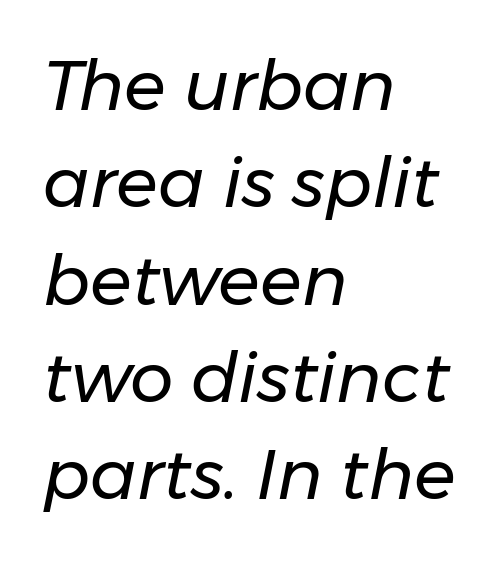
{"italic": "yes", "lean": "right", "slant_degrees": 11, "bold": "no", "weight": "regular", "width": "normal", "stroke_contrast": "low", "x_height": "medium", "monospaced": "no", "underline": "no", "align": "left", "line_spacing": "normal", "line_spacing_ratio": 1.41, "letter_spacing": "normal", "letter_spacing_em": 0.0, "glyph_px": 69}
